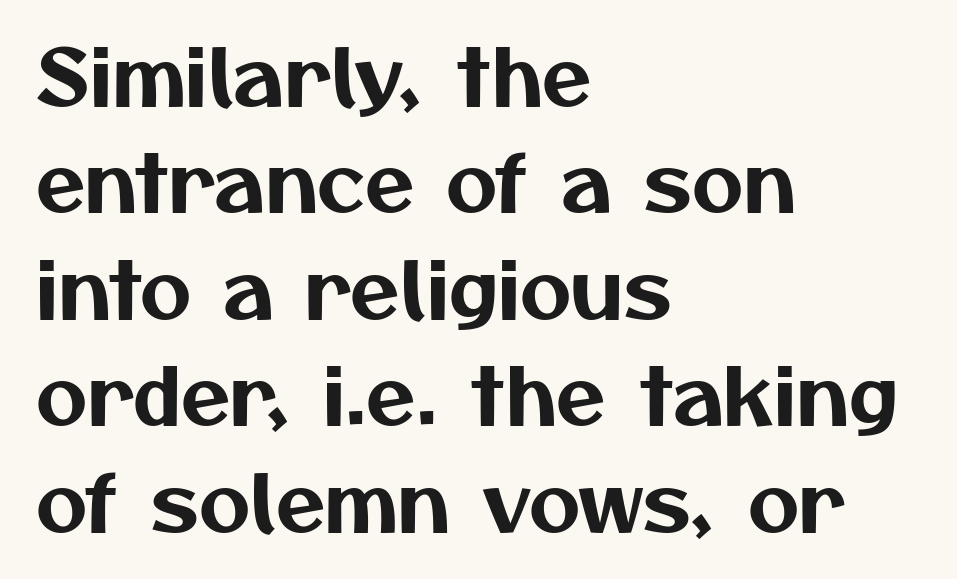
{"serif": "no", "width": "normal", "stroke_contrast": "medium", "x_height": "medium", "monospaced": "no", "underline": "no", "align": "left", "line_spacing": "normal", "line_spacing_ratio": 1.33, "letter_spacing": "normal", "letter_spacing_em": 0.0, "glyph_px": 80}
